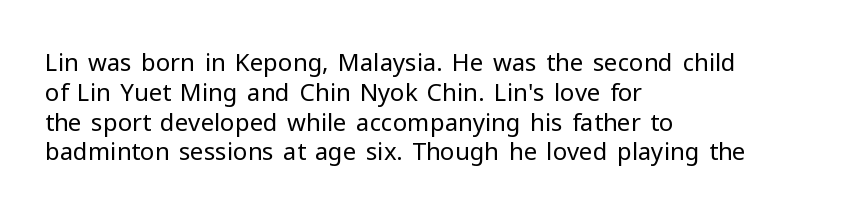
{"italic": "no", "bold": "no", "underline": "no", "align": "left", "line_spacing_ratio": 1.24, "letter_spacing": "normal", "letter_spacing_em": 0.0, "glyph_px": 24}
